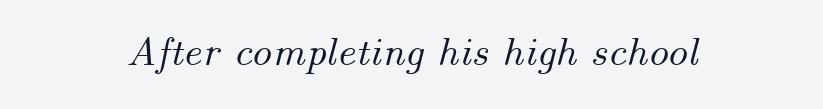
The font's italic variant was chosen for this text. Nobody touched the tracking dial on this one. Visually the block forms a symmetrical silhouette, jagged on both flanks. Spacing verdict: proportional, widths tailored to each character. Each row of text sits above clean, open space.
